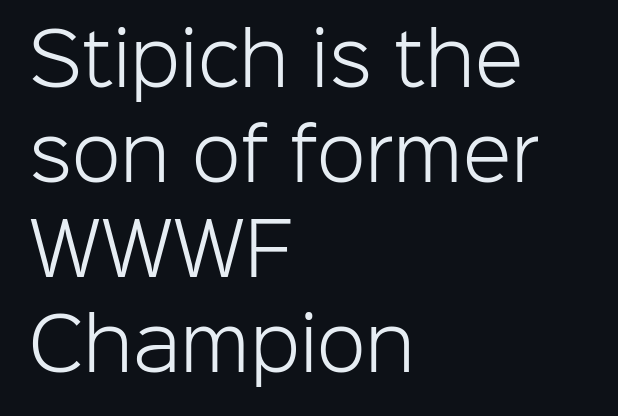
Q: Is the text bold? A: No.
Q: Is the text italic (slanted)? A: No, it is upright.
Q: Is the typeface a serif or a sans-serif typeface? A: Sans-serif.
Q: Is the text underlined? A: No.
Q: How is the paragraph aligned? A: Left-aligned.
Q: Is the spacing between letters normal or unusually wide? A: Normal.
Q: Is the spacing between lines tight, normal or loose? A: Normal.
Q: Width (condensed, normal, or wide)? A: Normal.
Q: Stroke contrast? A: Low.
Q: x-height? A: Medium.
Q: Monospaced? A: No.
